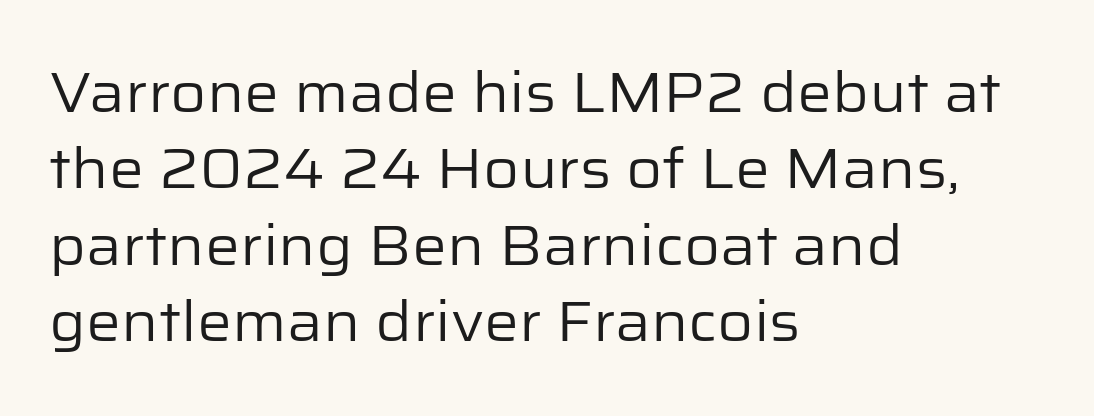
The image shows 55 px regular-weight sans-serif type, upright; set left-aligned, normal line spacing (1.39x), normal letter spacing, not underlined; low stroke contrast and a medium x-height.
